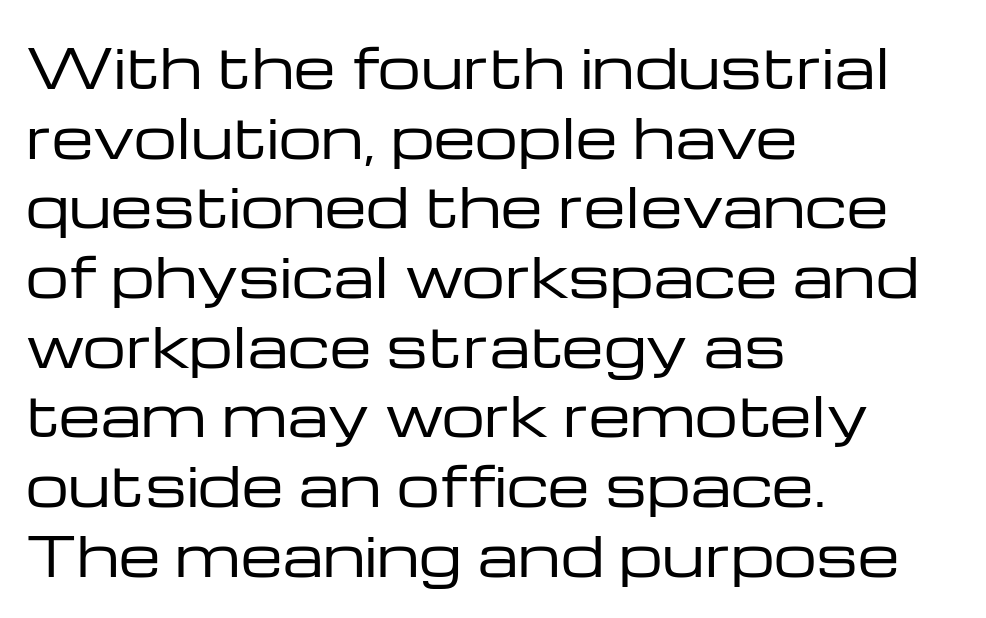
{"serif": "no", "italic": "no", "bold": "no", "weight": "regular", "width": "wide", "stroke_contrast": "low", "x_height": "medium", "monospaced": "no", "underline": "no", "align": "left", "line_spacing": "normal", "line_spacing_ratio": 1.29, "letter_spacing": "normal", "letter_spacing_em": 0.0, "glyph_px": 54}
